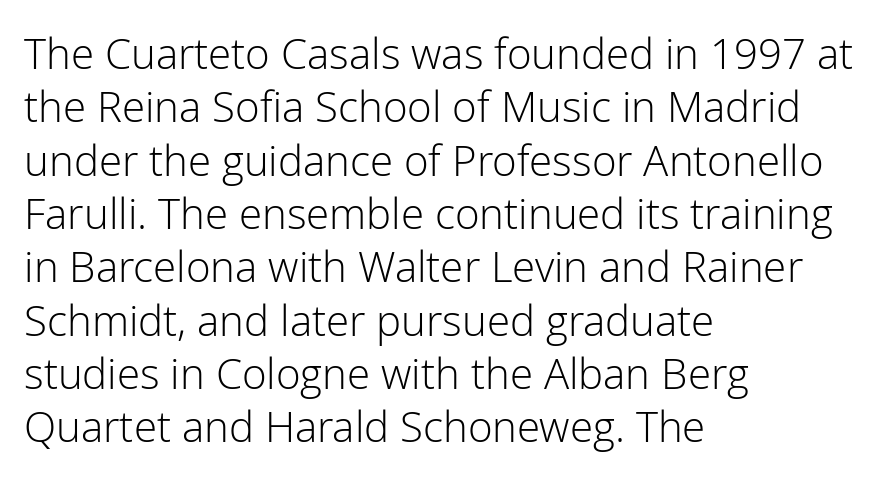
Students, observe: this is what conventionally led text looks like. Is the letter spacing exaggerated? No — it looks like the ordinary default. Classification — sans serif. The rendering uses natural spacing where letterforms have individual widths. Bare-footed words on every line.
